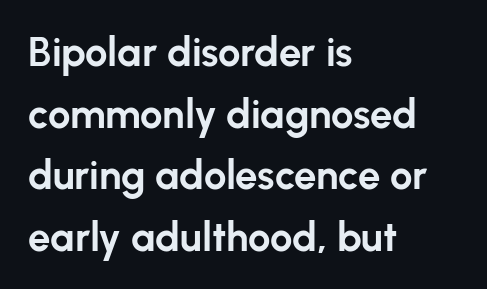
The passage shown has conventional tracking throughout. As a designer I'd log this as weight 700, bold. Type without underlining. Notice how the passage keeps a crisp vertical edge on the left only.
